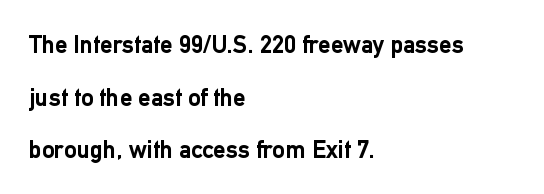
The image shows 25 px bold type, upright; set left-aligned, loose line spacing (2.11x), normal letter spacing, not underlined.
